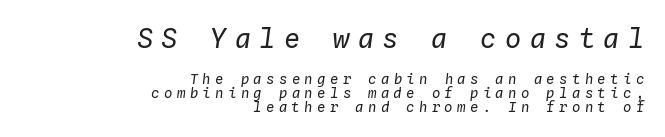
A quiet, ordinary-to-light weight characterises the typeface. Is the lower block the larger one? No — the upper block carries the bigger type. Looking at the ascenders, they clearly lean. Regarding leading, the lines here are crowded together. Does the copy run flush right? Yes — the right margin is perfectly even.
